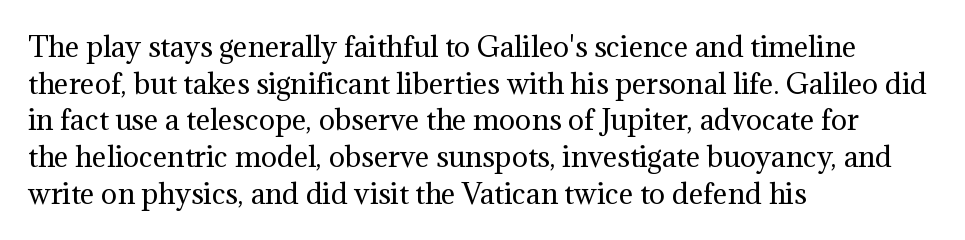
{"italic": "no", "bold": "no", "underline": "no", "align": "left", "line_spacing": "normal", "line_spacing_ratio": 1.36, "letter_spacing": "normal", "letter_spacing_em": 0.0, "glyph_px": 27}
